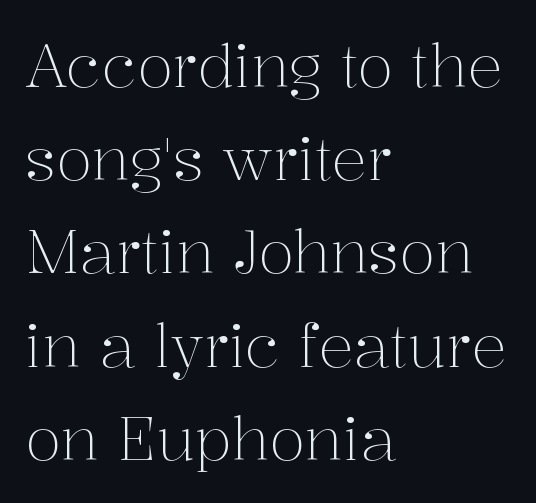
{"serif": "yes", "italic": "no", "bold": "no", "weight": "light", "width": "normal", "stroke_contrast": "medium", "x_height": "medium", "monospaced": "no", "underline": "no", "align": "left", "line_spacing": "normal", "line_spacing_ratio": 1.58, "letter_spacing": "normal", "letter_spacing_em": 0.0, "glyph_px": 59}
